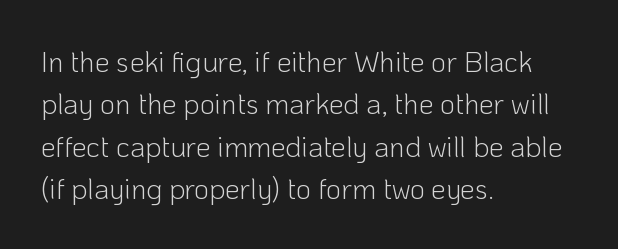
{"serif": "no", "italic": "no", "bold": "no", "weight": "light", "width": "normal", "stroke_contrast": "low", "x_height": "medium", "monospaced": "no", "underline": "no", "align": "left", "line_spacing": "normal", "line_spacing_ratio": 1.46, "letter_spacing": "normal", "letter_spacing_em": 0.0, "glyph_px": 29}
